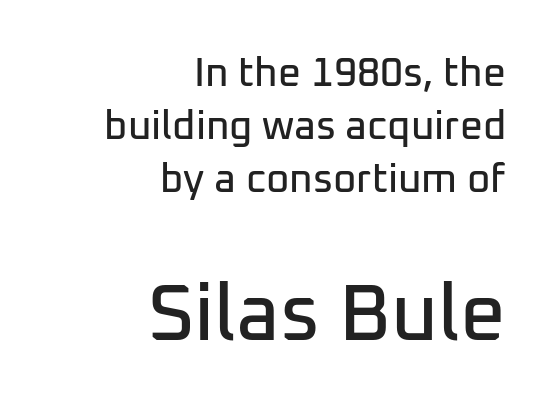
Q: Is the text italic (slanted)? A: No, it is upright.
Q: Is the typeface a serif or a sans-serif typeface? A: Sans-serif.
Q: Is the text underlined? A: No.
Q: How is the paragraph aligned? A: Right-aligned.
Q: Is the spacing between letters normal or unusually wide? A: Normal.
Q: Is the spacing between lines tight, normal or loose? A: Normal.
Q: Which block of text is set in a larger size, the first (top) or the second (bottom)? A: The second (bottom) one.
Q: Width (condensed, normal, or wide)? A: Normal.
Q: Stroke contrast? A: Low.
Q: x-height? A: Medium.
Q: Monospaced? A: No.
